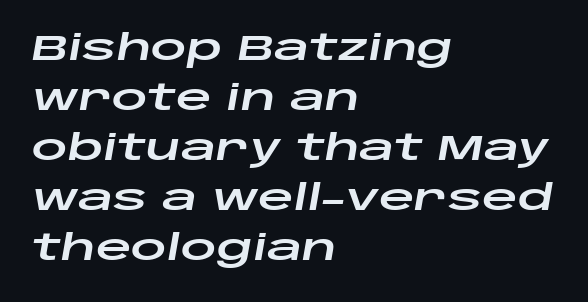
{"italic": "yes", "lean": "right", "slant_degrees": 10, "width": "wide", "stroke_contrast": "low", "x_height": "large", "monospaced": "no", "underline": "no", "align": "left", "line_spacing": "normal", "line_spacing_ratio": 1.43, "letter_spacing": "normal", "letter_spacing_em": 0.0, "glyph_px": 35}
